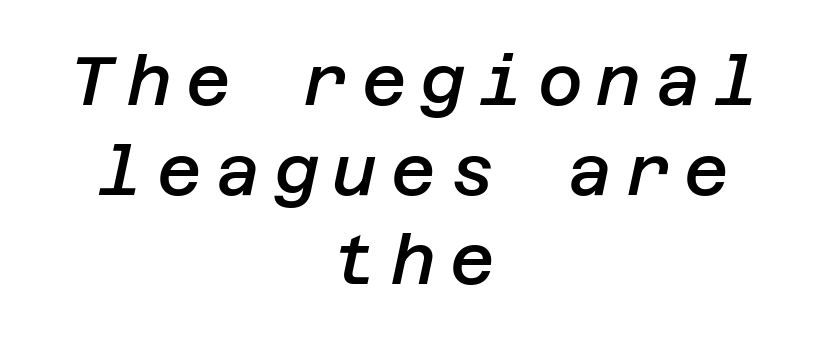
A student would call this center alignment; a typographer would say set centered. Compared with typical paragraphs, the rows here are spaced about the same. Inter-character spacing is expanded well beyond the font's built-in metrics. Characters are canted at an angle relative to the baseline's perpendicular. In terms of weight, the rendering is demibold, just under bold.
